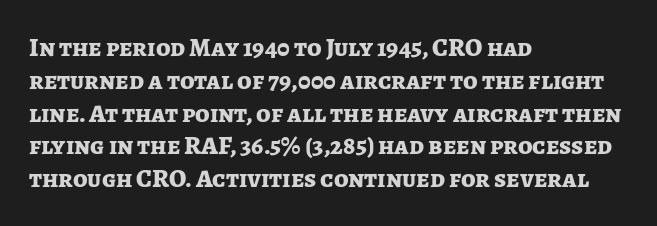
Reading down the column, the eye jumps a familiar distance to each next line. The passage shown is not underscored anywhere. Its strokes are broad and dark, the hallmark of bold type. Quick note: not italic, upright. Observe the ordinary spacing: letters are neighbours, not strangers. Line beginnings align vertically; line endings do not.
